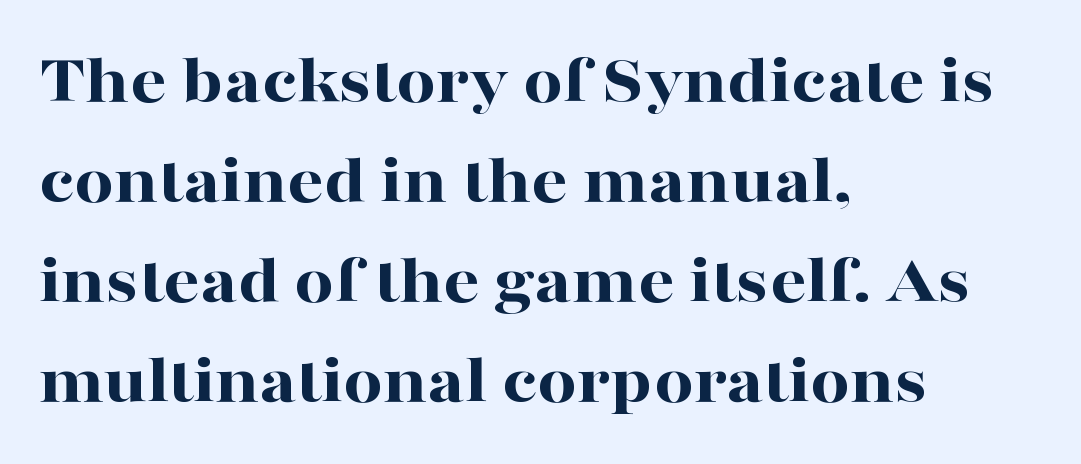
{"serif": "yes", "italic": "no", "bold": "yes", "weight": "bold", "width": "wide", "stroke_contrast": "high", "x_height": "medium", "monospaced": "no", "underline": "no", "align": "left", "line_spacing": "normal", "line_spacing_ratio": 1.43, "letter_spacing": "normal", "letter_spacing_em": 0.0, "glyph_px": 70}
